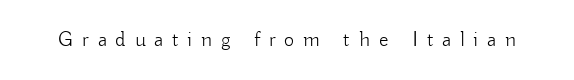
{"italic": "no", "bold": "no", "underline": "no", "letter_spacing": "wide", "letter_spacing_em": 0.4, "glyph_px": 22}
